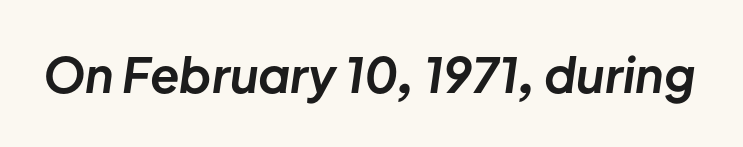
{"italic": "yes", "lean": "right", "slant_degrees": 8, "bold": "yes", "weight": "bold", "width": "normal", "stroke_contrast": "low", "x_height": "medium", "monospaced": "no", "underline": "no", "letter_spacing": "normal", "letter_spacing_em": 0.0, "glyph_px": 48}
